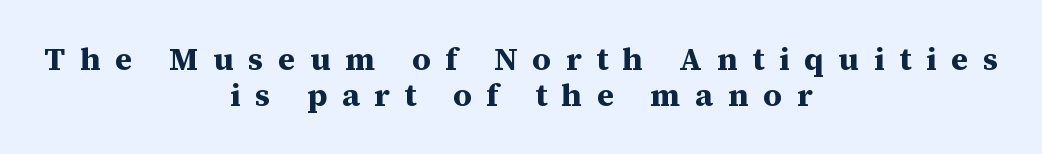
The image shows 32 px bold serif type, upright; set centered, tight line spacing (1.11x), unusually wide letter spacing (+0.46 em), not underlined; medium stroke contrast and a medium x-height.
